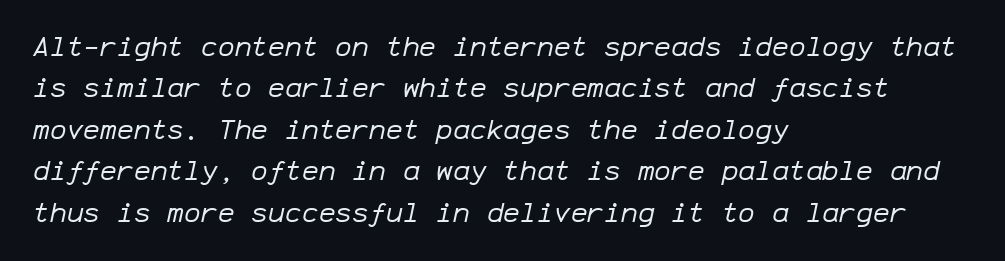
These lines are set flush left with a ragged right edge. You could call the tracking neutral — neither tight nor loose. Note the uniform advance width — an 'i' takes as much space as an 'm'. Is the type slanted? Yes — the strokes lean at a clear angle. Summary of weight: not heavy and not bold.
